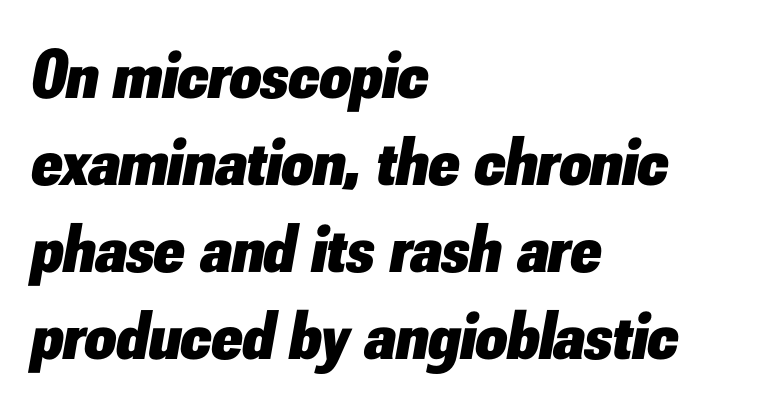
Do the characters align in a grid? No, the font is proportional. Characters follow at the spacing the type designer built in. Compared with ordinary roman type, these characters are visibly tilted. The lines are quadded left. Line spacing here is normal. Anything drawn beneath the words? Only blank space.
